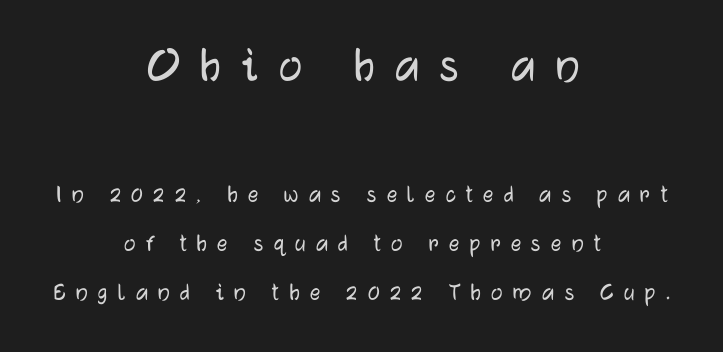
The image shows 52 px sans-serif type, upright; set centered, line spacing 1.89x, unusually wide letter spacing (+0.39 em), not underlined; the first (top) block is 2.0x larger; low stroke contrast and a medium x-height.
